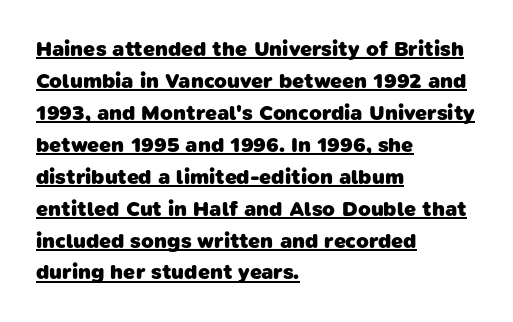
The image shows 21 px bold type; set left-aligned, normal line spacing (1.52x), normal letter spacing, underlined.
